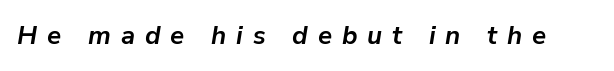
The image shows 26 px bold type, italic (leaning right); set unusually wide letter spacing (+0.38 em), not underlined.
